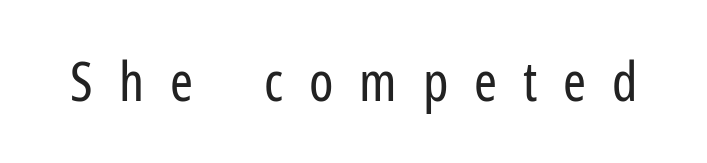
You can tell it's not italic because the verticals are truly vertical. The face used here is proportionally spaced, like ordinary book or web type. This rendering employs a face without finishing strokes, i.e., a sans-serif. This sample uses expanded letter spacing, leaving extra air between glyphs. Plain, unruled lines of type.
